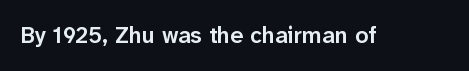
{"italic": "no", "bold": "semi", "underline": "no", "letter_spacing": "normal", "letter_spacing_em": 0.0, "glyph_px": 23}
